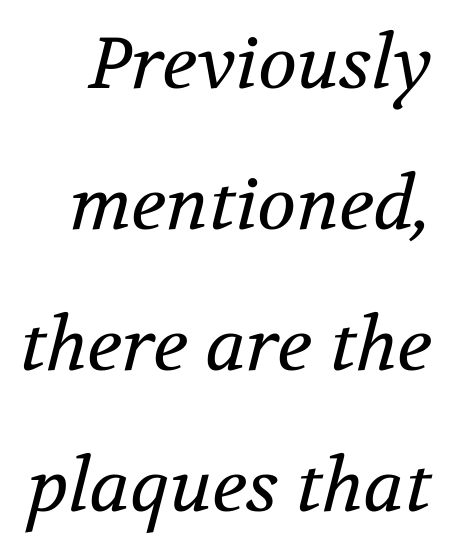
{"serif": "yes", "italic": "yes", "lean": "right", "slant_degrees": 12, "bold": "no", "weight": "regular", "width": "normal", "stroke_contrast": "medium", "x_height": "medium", "monospaced": "no", "underline": "no", "line_spacing": "loose", "line_spacing_ratio": 1.96, "letter_spacing": "normal", "letter_spacing_em": 0.0, "glyph_px": 72}
